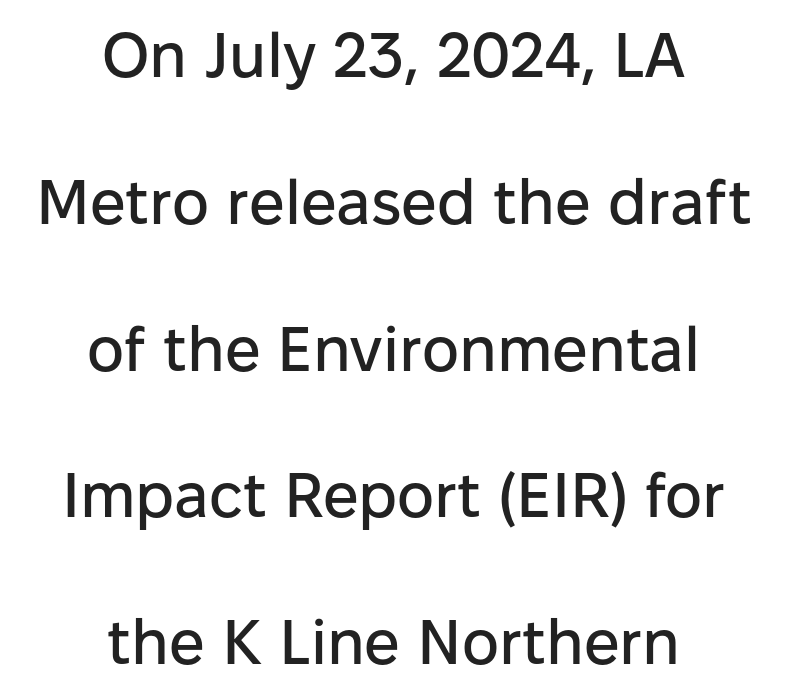
The image shows 63 px sans-serif type, upright; set centered, loose line spacing (2.33x), normal letter spacing, not underlined; low stroke contrast and a medium x-height.
